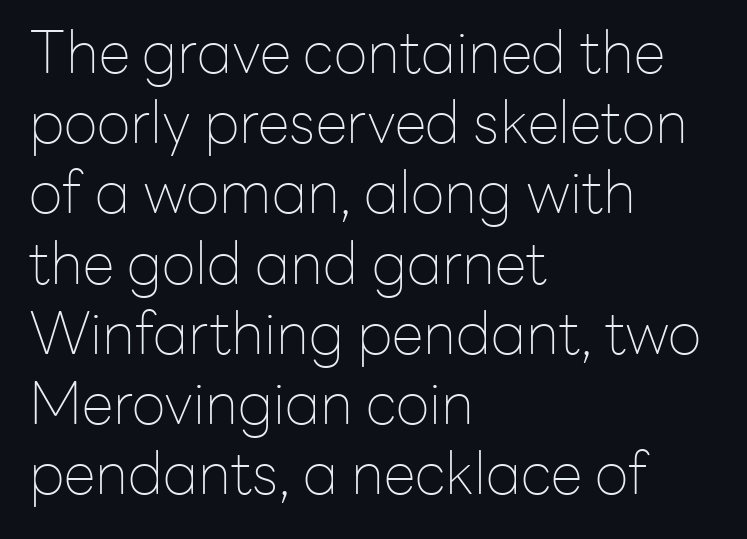
The face used here is proportionally spaced, like ordinary book or web type. The line texture is even and compact thanks to regular tracking. The letters stand upright; this is a roman face. In terms of letterform style, serifs are entirely absent. The strip under each line holds only bare page.
